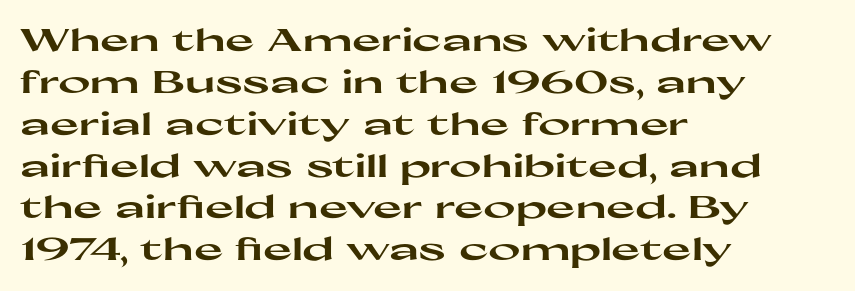
Q: Is the text bold? A: Yes.
Q: Is the text italic (slanted)? A: No, it is upright.
Q: Is the typeface a serif or a sans-serif typeface? A: Sans-serif.
Q: Is the text underlined? A: No.
Q: How is the paragraph aligned? A: Left-aligned.
Q: Is the spacing between letters normal or unusually wide? A: Normal.
Q: Is the spacing between lines tight, normal or loose? A: Normal.
Q: Width (condensed, normal, or wide)? A: Wide.
Q: Stroke contrast? A: High.
Q: x-height? A: Medium.
Q: Monospaced? A: No.
